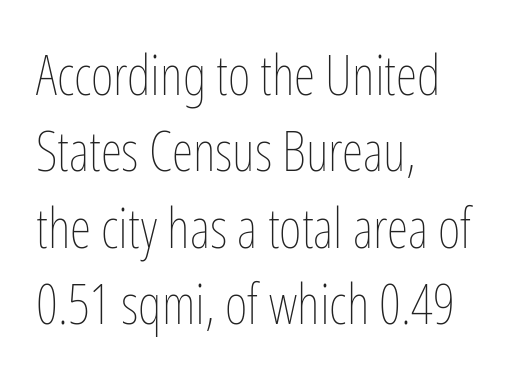
Q: Is the text bold? A: No.
Q: Is the text italic (slanted)? A: No, it is upright.
Q: Is the text underlined? A: No.
Q: How is the paragraph aligned? A: Left-aligned.
Q: Is the spacing between letters normal or unusually wide? A: Normal.
Q: Is the spacing between lines tight, normal or loose? A: Normal.
Q: Width (condensed, normal, or wide)? A: Condensed.
Q: Stroke contrast? A: Low.
Q: x-height? A: Medium.
Q: Monospaced? A: No.
